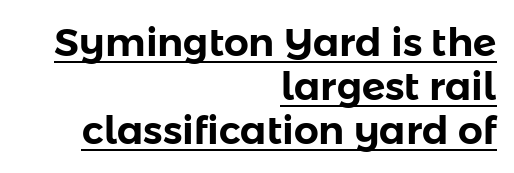
The image shows 39 px sans-serif type, upright; set right-aligned, tight line spacing (1.13x), normal letter spacing, underlined; low stroke contrast and a medium x-height.
